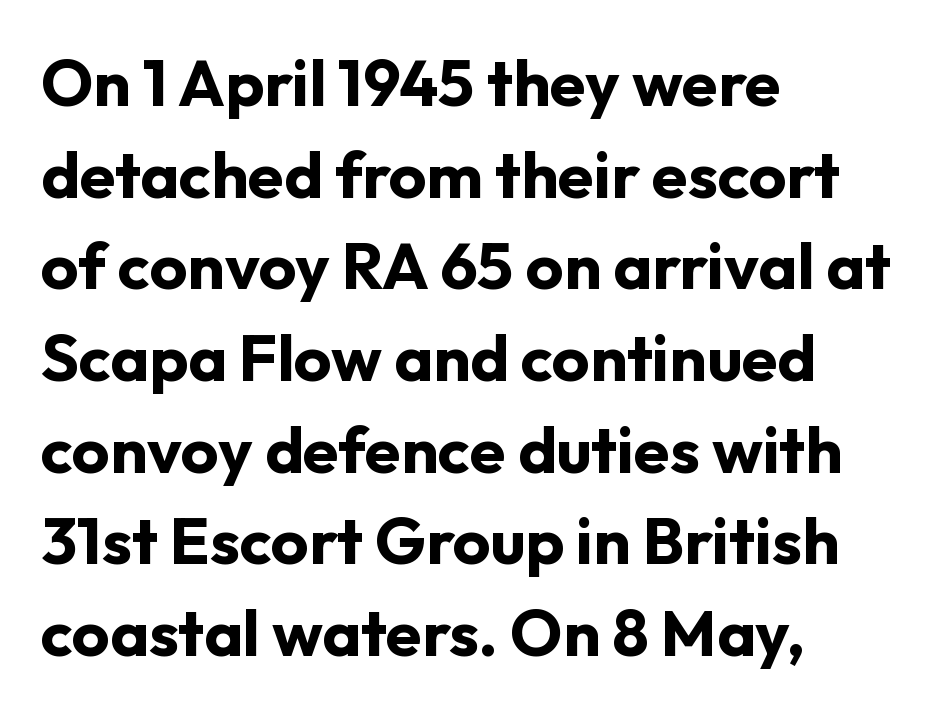
Q: Is the text bold? A: Yes.
Q: Is the text italic (slanted)? A: No, it is upright.
Q: Is the typeface a serif or a sans-serif typeface? A: Sans-serif.
Q: Is the text underlined? A: No.
Q: How is the paragraph aligned? A: Left-aligned.
Q: Is the spacing between letters normal or unusually wide? A: Normal.
Q: Is the spacing between lines tight, normal or loose? A: Normal.
Q: Width (condensed, normal, or wide)? A: Normal.
Q: Stroke contrast? A: Low.
Q: x-height? A: Medium.
Q: Monospaced? A: No.
